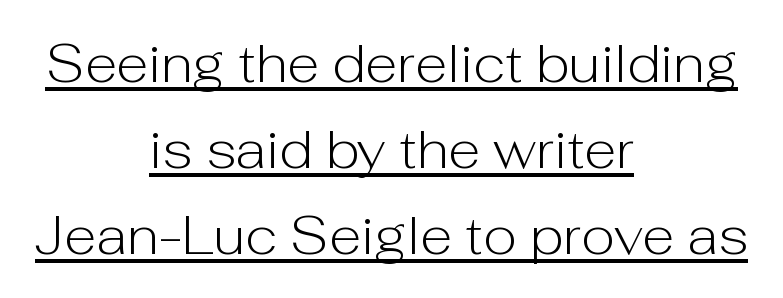
The image shows 53 px light sans-serif type, upright; set centered, normal line spacing (1.62x), normal letter spacing, underlined; low stroke contrast and a medium x-height.
